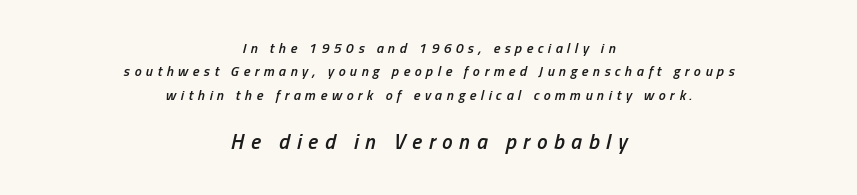
Q: Is the text bold? A: Semi-bold.
Q: Is the text italic (slanted)? A: Yes, it leans right by about 13 degrees.
Q: Is the text underlined? A: No.
Q: How is the paragraph aligned? A: Centered.
Q: Is the spacing between letters normal or unusually wide? A: Unusually wide.
Q: Is the spacing between lines tight, normal or loose? A: Normal.
Q: Which block of text is set in a larger size, the first (top) or the second (bottom)? A: The second (bottom) one.
